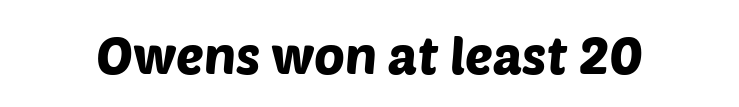
The image shows 52 px sans-serif type; set normal letter spacing, not underlined; low stroke contrast and a large x-height.
